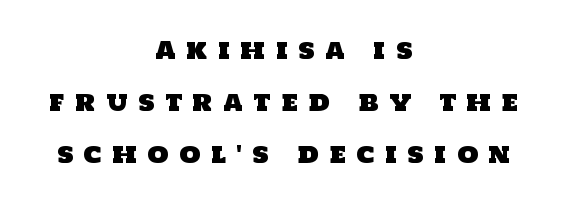
The image shows 24 px text type; set centered, loose line spacing (2.17x), unusually wide letter spacing (+0.44 em), not underlined.
